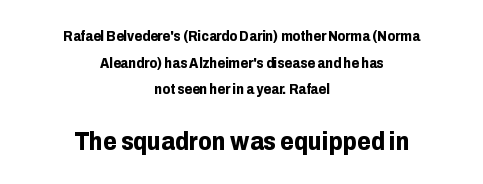
Q: Is the text bold? A: Yes.
Q: Is the text italic (slanted)? A: No, it is upright.
Q: Is the text underlined? A: No.
Q: How is the paragraph aligned? A: Centered.
Q: Is the spacing between letters normal or unusually wide? A: Normal.
Q: Is the spacing between lines tight, normal or loose? A: Loose.
Q: Which block of text is set in a larger size, the first (top) or the second (bottom)? A: The second (bottom) one.
